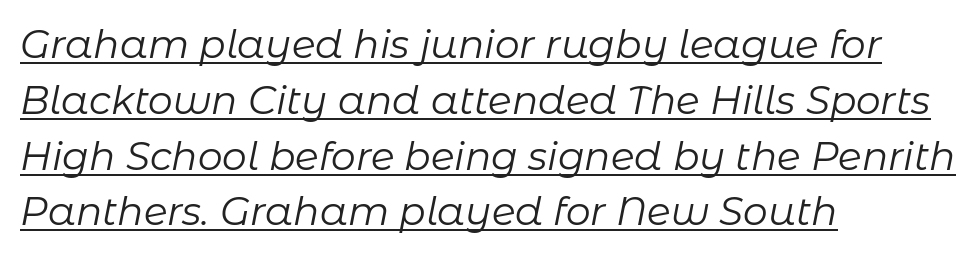
Nothing unusual about the tracking: characters are spaced as the font intends. Notice how descenders clear the ascenders below comfortably — that's standard leading. The rendering applies a slant to the glyphs. Is this a heavy cut? Hardly; it is regular or lighter.
